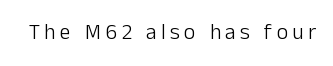
The image shows 22 px text type, upright; set not underlined.
